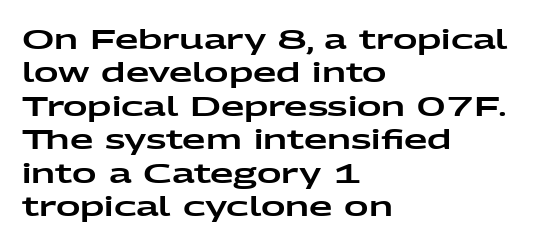
{"italic": "no", "underline": "no", "align": "left", "line_spacing_ratio": 1.24, "letter_spacing": "normal", "letter_spacing_em": 0.0, "glyph_px": 27}
